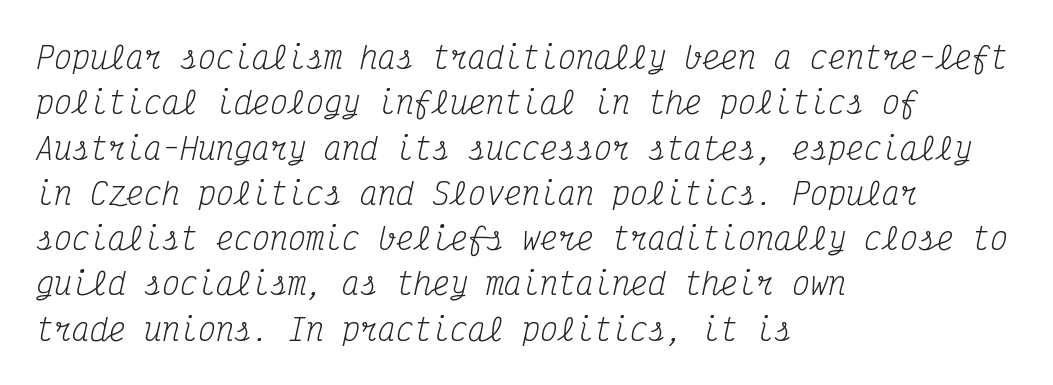
{"serif": "yes", "italic": "yes", "lean": "right", "slant_degrees": 12, "bold": "no", "weight": "regular", "width": "condensed", "stroke_contrast": "medium", "x_height": "medium", "monospaced": "yes", "underline": "no", "align": "left", "line_spacing": "normal", "line_spacing_ratio": 1.51, "letter_spacing": "normal", "letter_spacing_em": 0.0, "glyph_px": 30}
